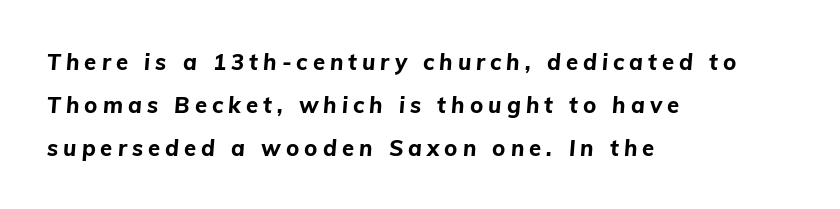
The image shows 22 px bold type, italic (leaning right); set left-aligned, loose line spacing (1.95x), unusually wide letter spacing (+0.23 em), not underlined.
